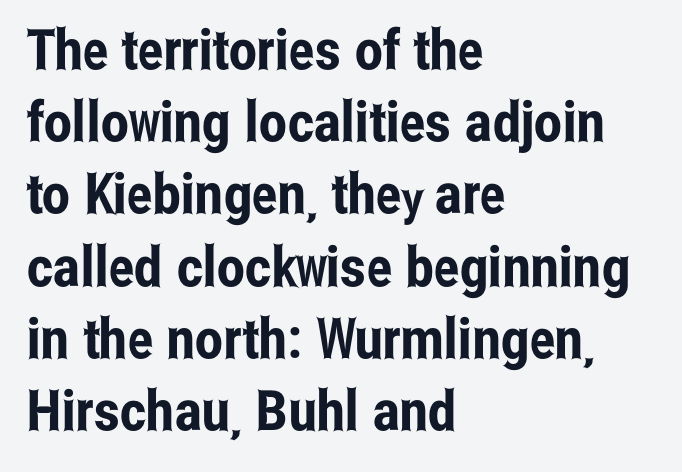
Caption: standard tracking, unaltered. Is this a sans? Yes — the strokes have no serifs. Is the block centered? No — it sits flush against the left margin. The rows are spaced the way most documents space them. Type without underlining. The face used here is proportionally spaced, like ordinary book or web type.
